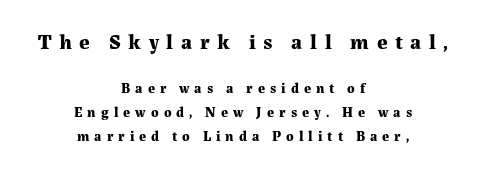
Vertical spacing — default. Underlining? Definitely not there. Does the weight exceed regular? Yes, all the way to bold. Note: larger setting up top, smaller setting below.
